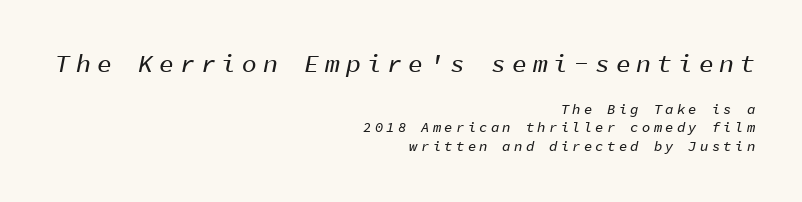
The image shows 25 px text type, italic (leaning right); set right-aligned, normal line spacing (1.32x), unusually wide letter spacing (+0.23 em), not underlined; the first (top) block is 1.79x larger.
